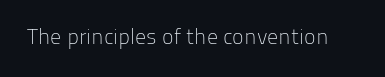
Q: Is the text bold? A: No.
Q: Is the text italic (slanted)? A: No, it is upright.
Q: Is the text underlined? A: No.
Q: Is the spacing between letters normal or unusually wide? A: Normal.
